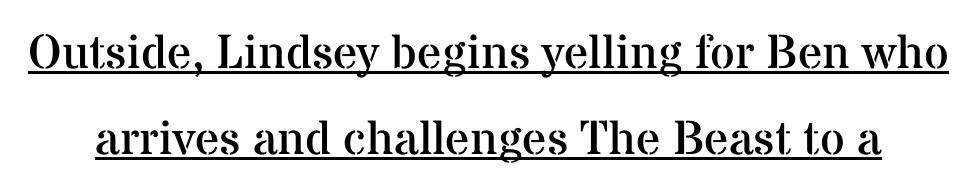
The image shows 48 px regular-weight serif type, upright; set line spacing 1.8x, normal letter spacing, underlined; medium stroke contrast and a medium x-height.
